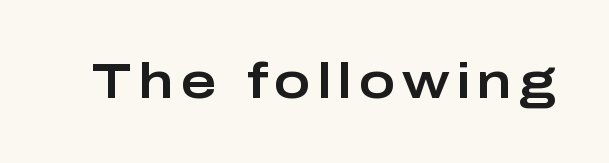
Each letter keeps its own natural width here, so spacing adapts to shape. The space directly below the letters is spotless. Check where the strokes stop: nothing finishes them off — pure sans. These lines were composed using upright roman letters.
